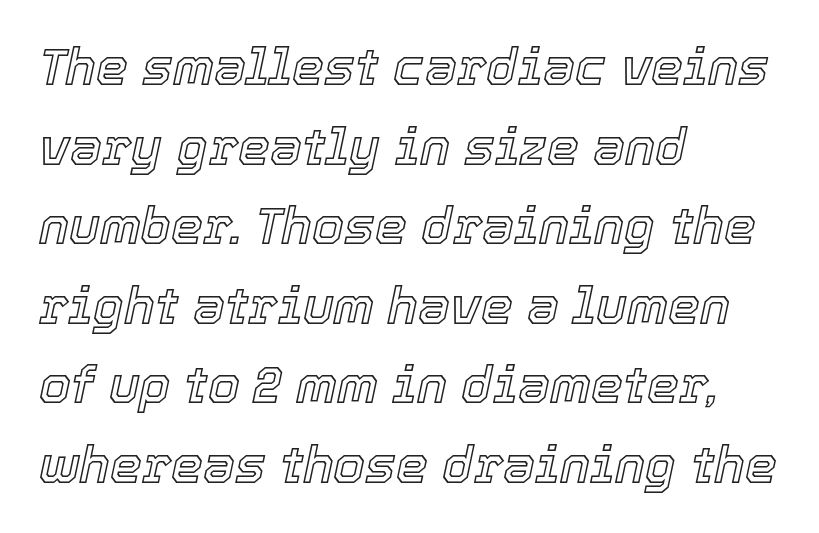
Q: Is the text italic (slanted)? A: Yes, it leans right by about 12 degrees.
Q: Is the text underlined? A: No.
Q: How is the paragraph aligned? A: Left-aligned.
Q: Is the spacing between letters normal or unusually wide? A: Normal.
Q: Is the spacing between lines tight, normal or loose? A: Normal.
Q: Width (condensed, normal, or wide)? A: Normal.
Q: x-height? A: Medium.
Q: Monospaced? A: No.
